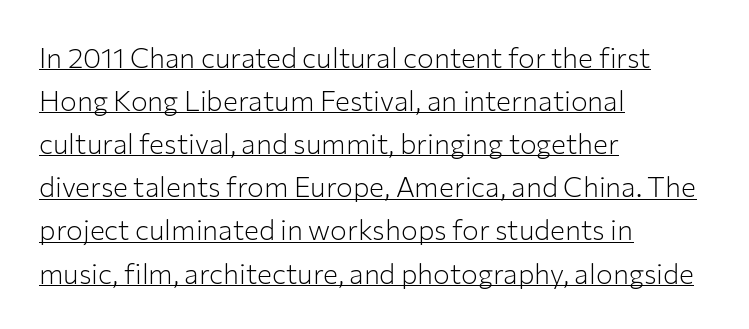
Left-aligned paragraph, ragged on the right. Normally led — the rows are evenly, conventionally spaced. Each letter keeps its own natural width here, so spacing adapts to shape. Students, observe the line beneath the letters — that is underlining. Letters have the restrained weight of plain body copy at most. The face used here is rendered with its standard letterfit.
